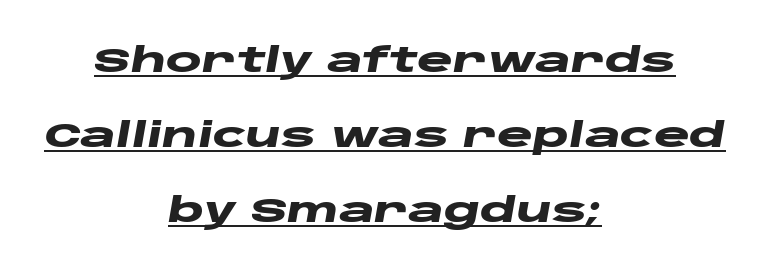
{"italic": "yes", "lean": "right", "slant_degrees": 10, "bold": "yes", "weight": "heavy", "width": "wide", "stroke_contrast": "low", "x_height": "large", "monospaced": "no", "underline": "yes", "align": "center", "line_spacing": "loose", "line_spacing_ratio": 2.2, "letter_spacing": "normal", "letter_spacing_em": 0.0, "glyph_px": 34}
